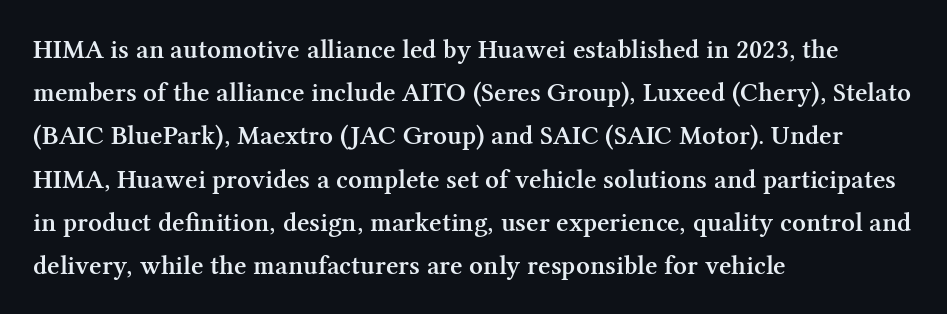
The image shows 27 px text type, upright; set left-aligned, normal line spacing (1.6x), normal letter spacing, not underlined.
